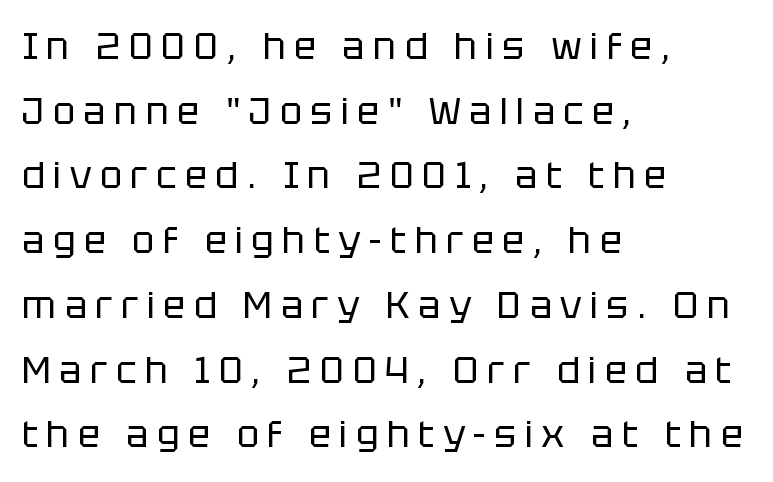
The passage is arranged the way most books set body copy — flush left. Anything drawn beneath the words? Only blank space. Is this a heavy cut? Hardly; it is regular or lighter. A typesetter would label this face a sans. The rendering uses natural spacing where letterforms have individual widths.
